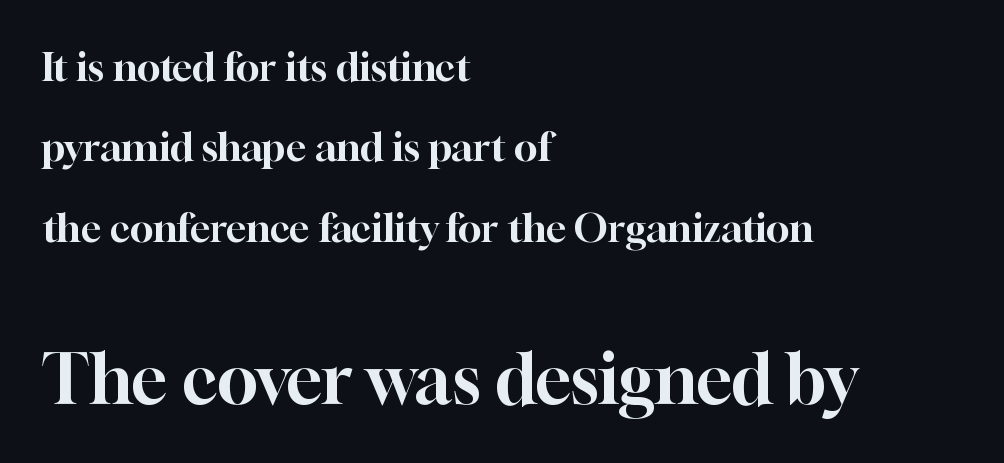
{"serif": "yes", "italic": "no", "width": "normal", "stroke_contrast": "high", "x_height": "medium", "monospaced": "no", "underline": "no", "align": "left", "line_spacing": "loose", "line_spacing_ratio": 2.06, "letter_spacing": "normal", "letter_spacing_em": 0.0, "larger_block": "second", "size_ratio": 1.74, "glyph_px": 68}
